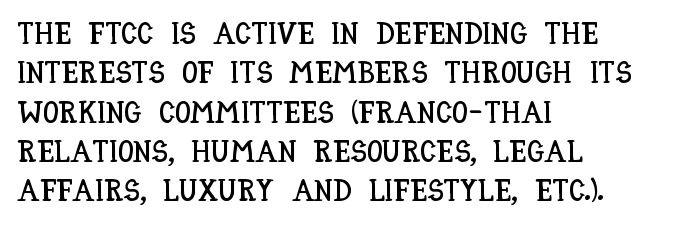
The image shows 31 px condensed type, upright; set left-aligned, normal line spacing (1.27x), normal letter spacing, not underlined; low stroke contrast and a large x-height.
